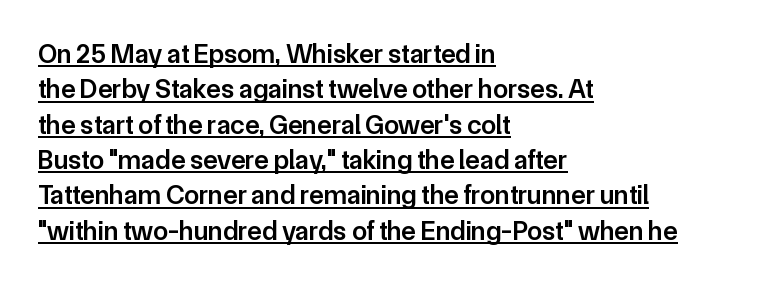
Q: Is the text bold? A: Semi-bold.
Q: Is the text italic (slanted)? A: No, it is upright.
Q: Is the text underlined? A: Yes.
Q: How is the paragraph aligned? A: Left-aligned.
Q: Is the spacing between letters normal or unusually wide? A: Normal.
Q: Is the spacing between lines tight, normal or loose? A: Normal.
